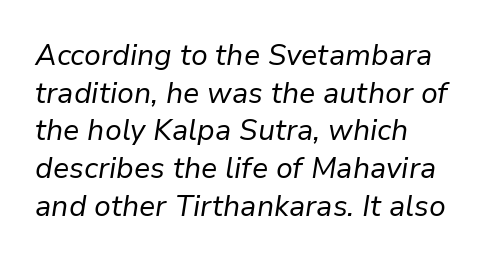
{"italic": "yes", "lean": "right", "slant_degrees": 9, "bold": "no", "weight": "regular", "width": "normal", "stroke_contrast": "low", "x_height": "medium", "monospaced": "no", "underline": "no", "align": "left", "line_spacing": "normal", "line_spacing_ratio": 1.3, "letter_spacing": "normal", "letter_spacing_em": 0.0, "glyph_px": 29}
